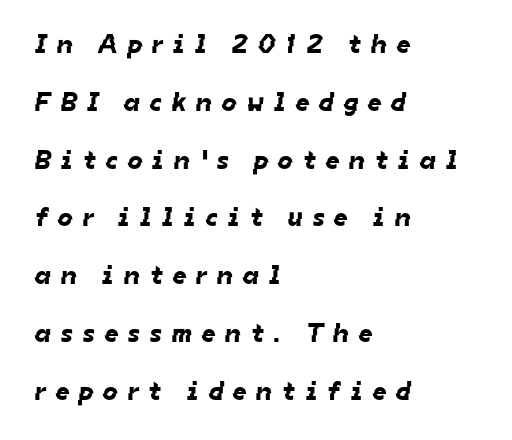
The image shows 27 px text type; set left-aligned, loose line spacing (2.14x), unusually wide letter spacing (+0.36 em), not underlined.
